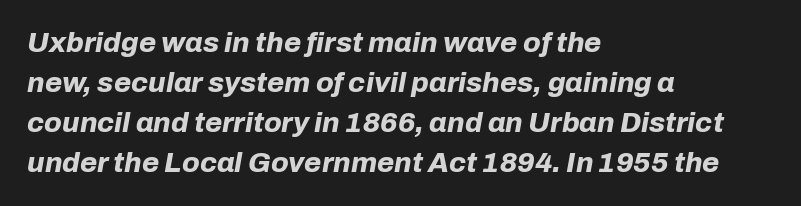
{"italic": "yes", "lean": "right", "slant_degrees": 10, "bold": "yes", "weight": "bold", "width": "normal", "stroke_contrast": "low", "x_height": "medium", "monospaced": "no", "underline": "no", "align": "left", "line_spacing": "normal", "line_spacing_ratio": 1.43, "letter_spacing": "normal", "letter_spacing_em": 0.0, "glyph_px": 28}
